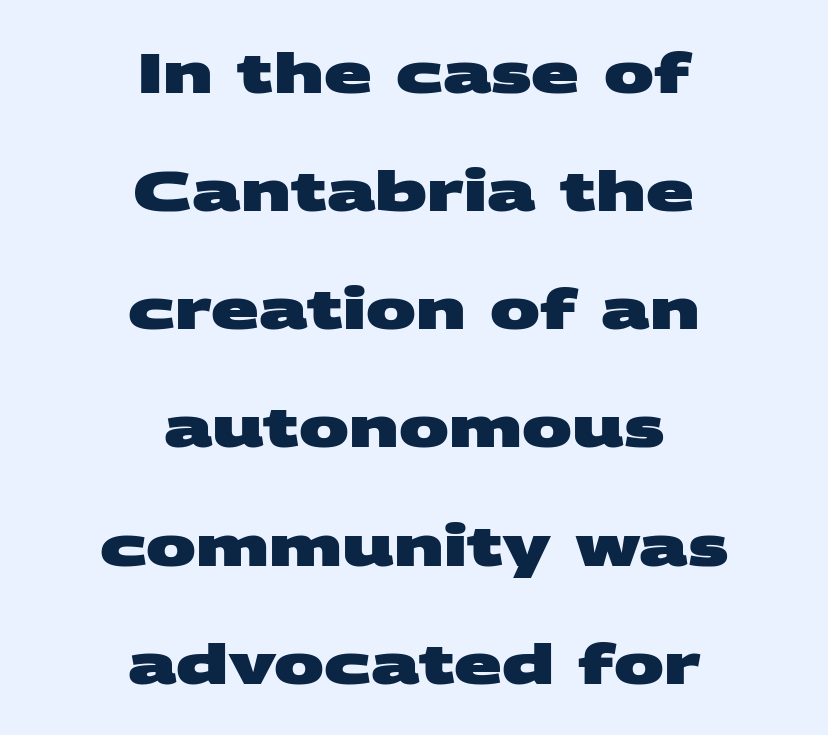
{"serif": "no", "bold": "yes", "weight": "heavy", "width": "wide", "stroke_contrast": "medium", "x_height": "large", "monospaced": "no", "underline": "no", "align": "center", "line_spacing": "loose", "line_spacing_ratio": 2.11, "letter_spacing": "normal", "letter_spacing_em": 0.0, "glyph_px": 56}
